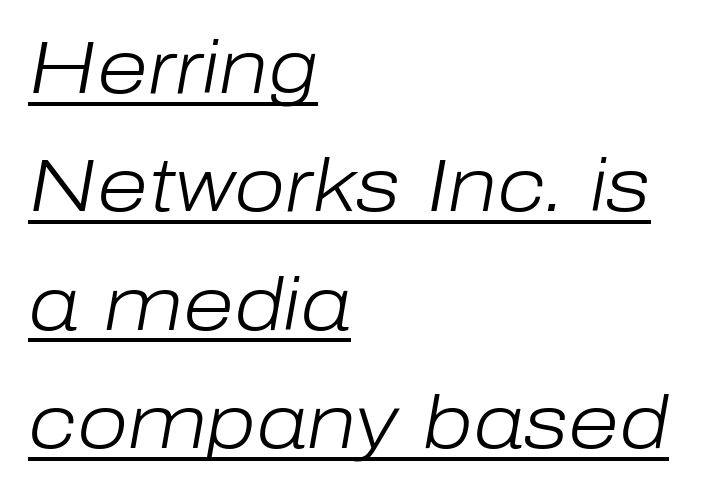
Successive baselines arrive at the customary interval. Every word sits above its own underline. Varying glyph widths throughout — classic text-font behaviour. The face looks like a standard text weight, possibly lighter.
